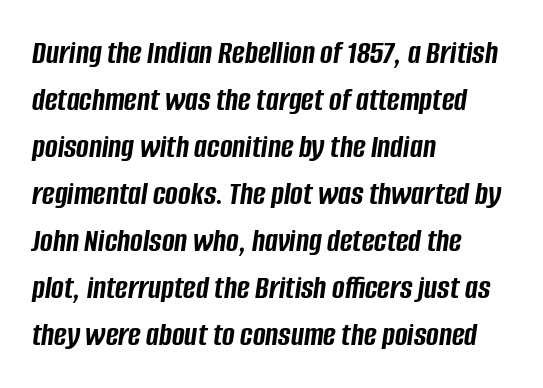
The image shows 34 px semibold, condensed type, italic (leaning right); set left-aligned, normal line spacing (1.38x), normal letter spacing, not underlined; low stroke contrast and a large x-height.
